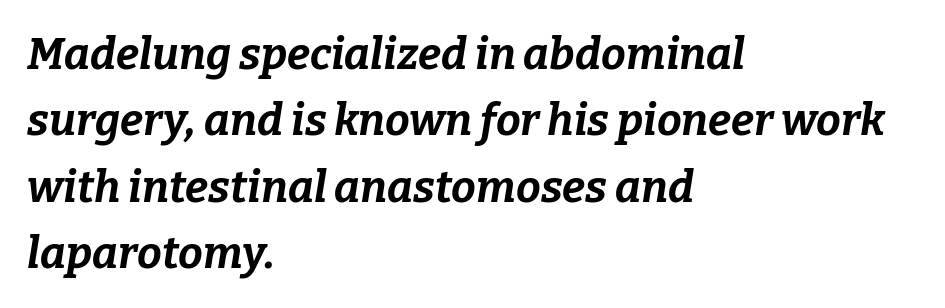
{"italic": "yes", "lean": "right", "slant_degrees": 9, "bold": "yes", "weight": "bold", "width": "normal", "stroke_contrast": "low", "x_height": "medium", "monospaced": "no", "underline": "no", "align": "left", "line_spacing": "normal", "line_spacing_ratio": 1.51, "letter_spacing": "normal", "letter_spacing_em": 0.0, "glyph_px": 44}
